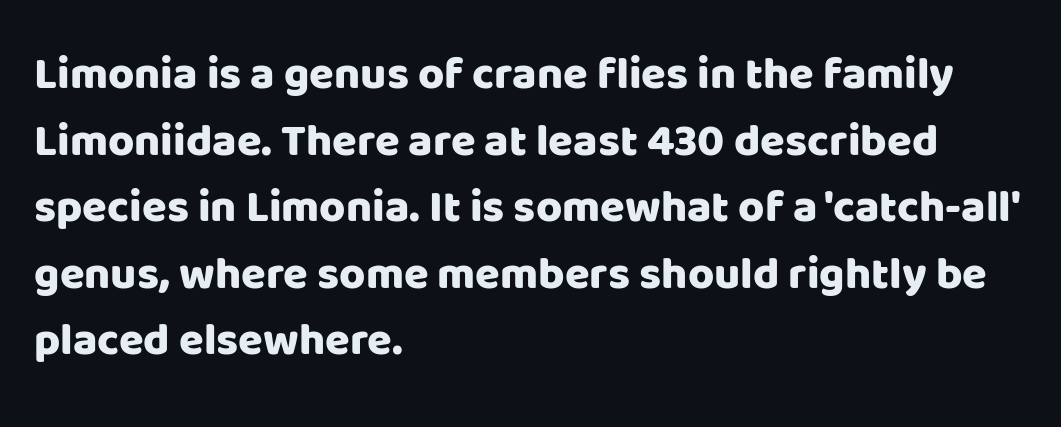
Q: Is the text italic (slanted)? A: No, it is upright.
Q: Is the typeface a serif or a sans-serif typeface? A: Sans-serif.
Q: Is the text underlined? A: No.
Q: How is the paragraph aligned? A: Left-aligned.
Q: Is the spacing between letters normal or unusually wide? A: Normal.
Q: Is the spacing between lines tight, normal or loose? A: Normal.
Q: Width (condensed, normal, or wide)? A: Normal.
Q: Stroke contrast? A: Low.
Q: x-height? A: Large.
Q: Monospaced? A: No.
